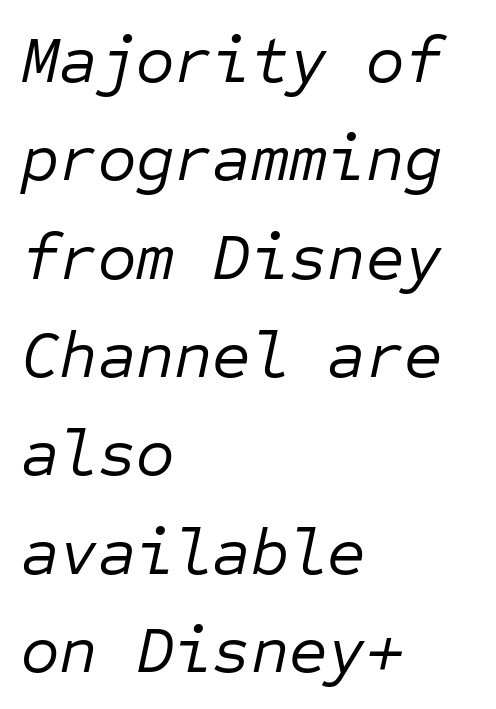
Which margin do the lines hug? The left one — the right edge is uneven. Each stroke keeps to a modest, everyday thickness or less. Fixed-width glyphs throughout — classic coding-font behaviour. Evenly set lines give the paragraph a standard silhouette.
